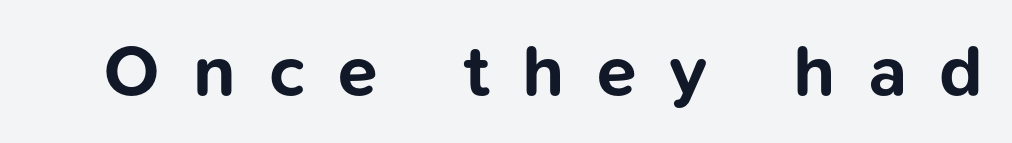
Q: Is the text bold? A: Yes.
Q: Is the text italic (slanted)? A: No, it is upright.
Q: Is the typeface a serif or a sans-serif typeface? A: Sans-serif.
Q: Is the text underlined? A: No.
Q: Is the spacing between letters normal or unusually wide? A: Unusually wide.
Q: Width (condensed, normal, or wide)? A: Normal.
Q: Stroke contrast? A: Low.
Q: x-height? A: Medium.
Q: Monospaced? A: No.
